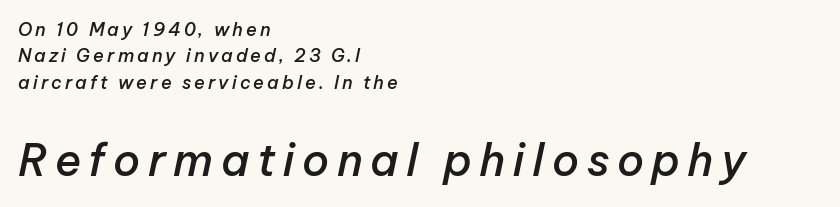
{"italic": "yes", "lean": "right", "slant_degrees": 12, "bold": "semi", "weight": "semibold", "width": "normal", "stroke_contrast": "low", "x_height": "medium", "monospaced": "no", "underline": "no", "align": "left", "line_spacing": "normal", "line_spacing_ratio": 1.46, "larger_block": "second", "size_ratio": 2.44, "glyph_px": 44}
